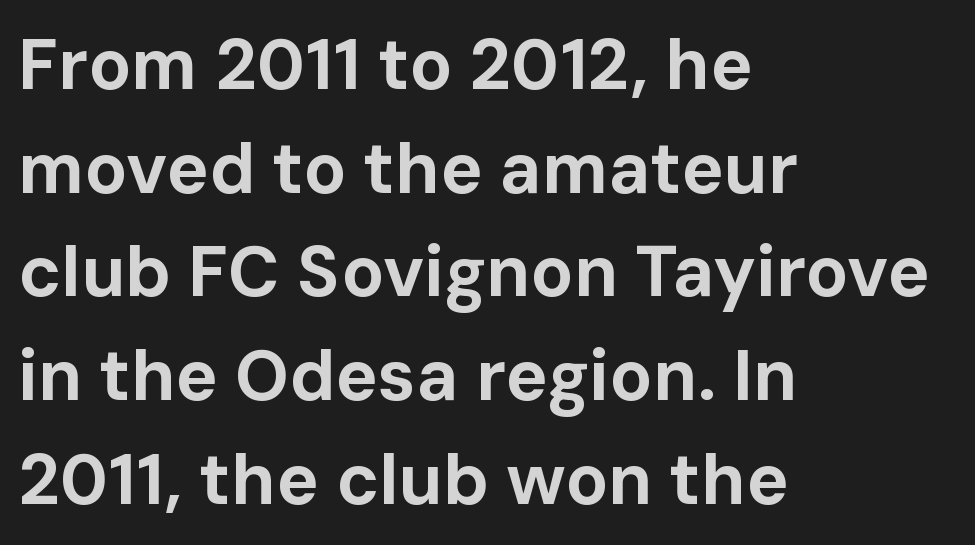
{"serif": "no", "italic": "no", "bold": "yes", "weight": "bold", "width": "normal", "stroke_contrast": "low", "x_height": "medium", "monospaced": "no", "underline": "no", "align": "left", "line_spacing": "normal", "line_spacing_ratio": 1.46, "letter_spacing": "normal", "letter_spacing_em": 0.0, "glyph_px": 71}
